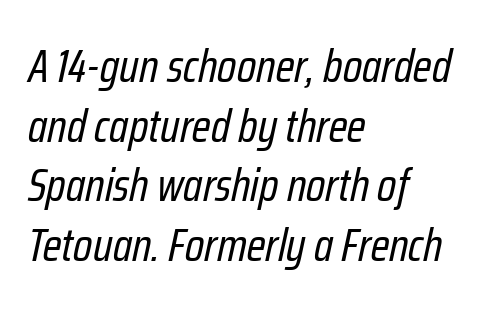
The image shows 47 px regular-weight, condensed type, italic (leaning right); set left-aligned, normal line spacing (1.27x), normal letter spacing, not underlined; low stroke contrast and a medium x-height.
